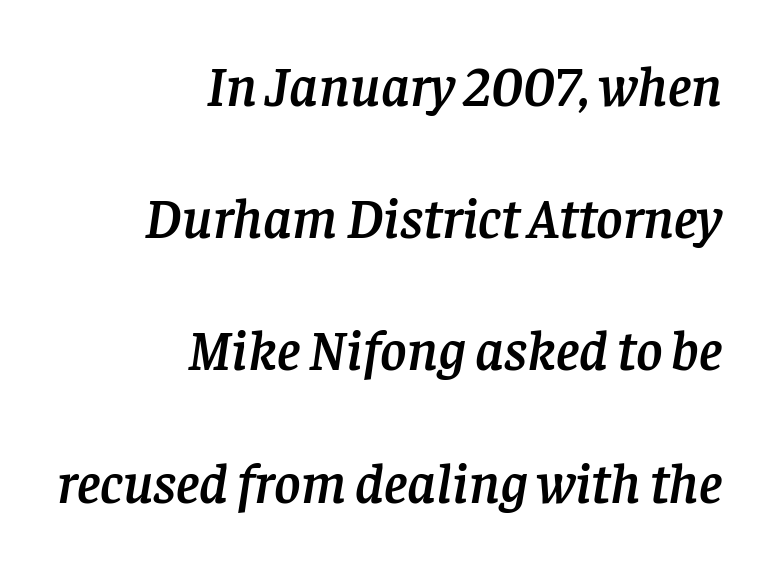
{"serif": "yes", "italic": "yes", "lean": "right", "slant_degrees": 8, "width": "normal", "stroke_contrast": "low", "x_height": "large", "monospaced": "no", "underline": "no", "align": "right", "line_spacing": "loose", "line_spacing_ratio": 2.32, "letter_spacing": "normal", "letter_spacing_em": 0.0, "glyph_px": 57}
